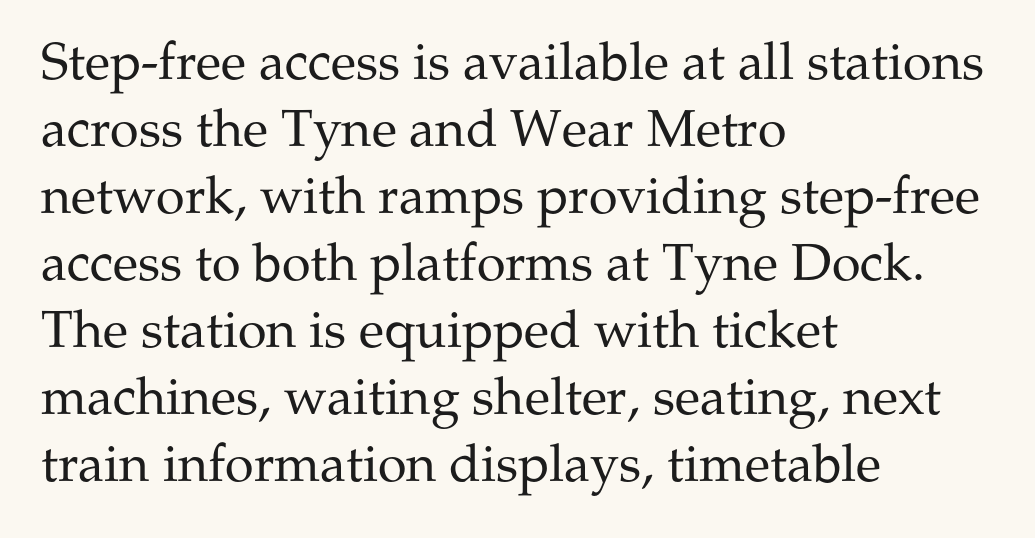
The image shows 52 px regular-weight serif type, upright; set left-aligned, normal line spacing (1.29x), normal letter spacing, not underlined; medium stroke contrast and a medium x-height.
